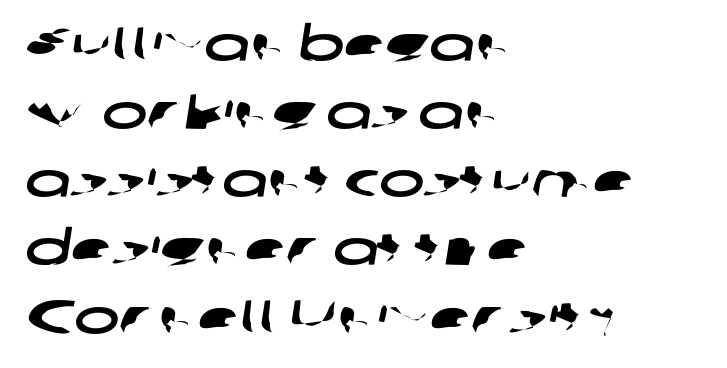
The image shows 48 px wide sans-serif type; set left-aligned, normal line spacing (1.42x), normal letter spacing, not underlined; low stroke contrast and a medium x-height.
